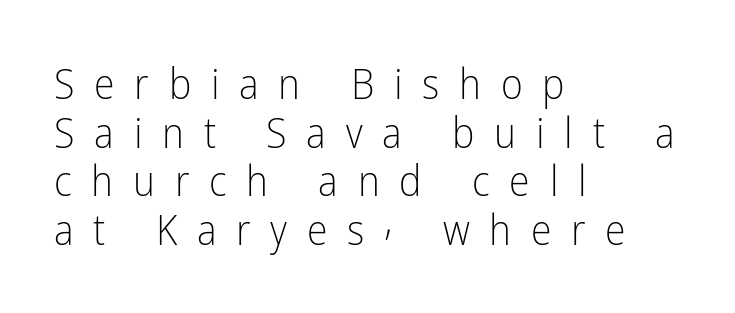
{"serif": "no", "italic": "no", "bold": "no", "weight": "light", "width": "condensed", "stroke_contrast": "low", "x_height": "medium", "monospaced": "no", "underline": "no", "align": "left", "line_spacing_ratio": 1.16, "letter_spacing": "wide", "letter_spacing_em": 0.47, "glyph_px": 42}
